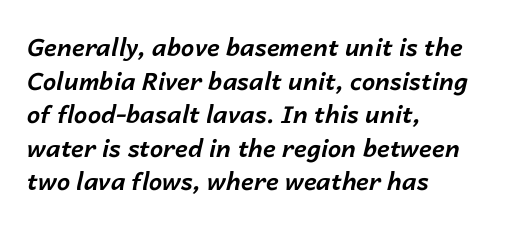
The image shows 24 px bold type, italic (leaning right); set left-aligned, normal line spacing (1.4x), normal letter spacing, not underlined.
